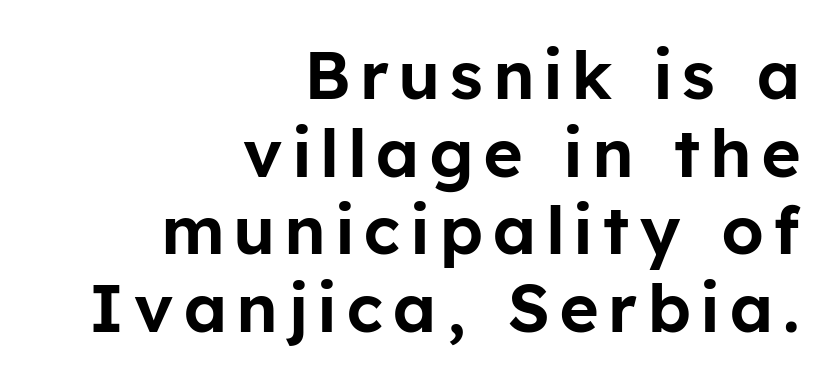
The image shows 67 px sans-serif type, upright; set right-aligned, line spacing 1.16x, not underlined; low stroke contrast and a medium x-height.
